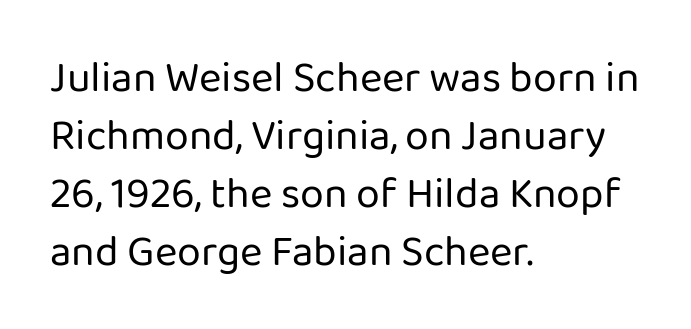
Spacing verdict: proportional, widths tailored to each character. I'd call this a sans setting — the letters go barefoot. Successive baselines arrive at the customary interval. Nobody drew a line under any word here. It's the straight-up-and-down kind of type.
